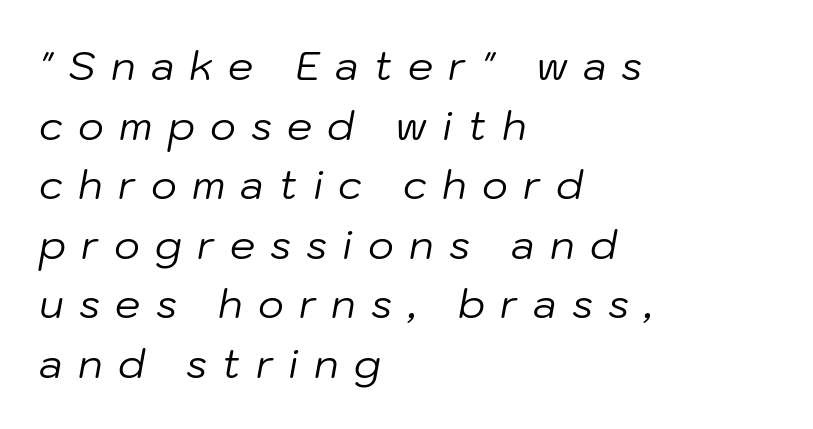
Q: Is the text bold? A: No.
Q: Is the text italic (slanted)? A: Yes, it leans right by about 10 degrees.
Q: Is the text underlined? A: No.
Q: How is the paragraph aligned? A: Left-aligned.
Q: Is the spacing between letters normal or unusually wide? A: Unusually wide.
Q: Is the spacing between lines tight, normal or loose? A: Normal.
Q: Width (condensed, normal, or wide)? A: Normal.
Q: Stroke contrast? A: Low.
Q: x-height? A: Medium.
Q: Monospaced? A: No.
